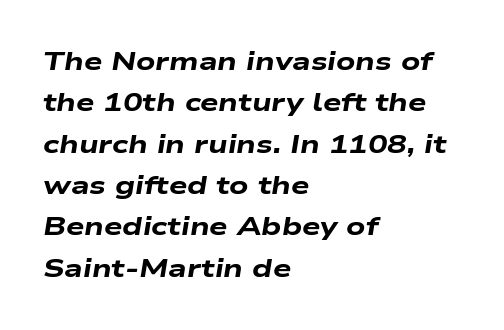
The compositor pushed each line to the left boundary. The passage shown stacks its lines at a standard gap. Caption: bold face, heavy strokes. The rendering applies a slant to the glyphs.
